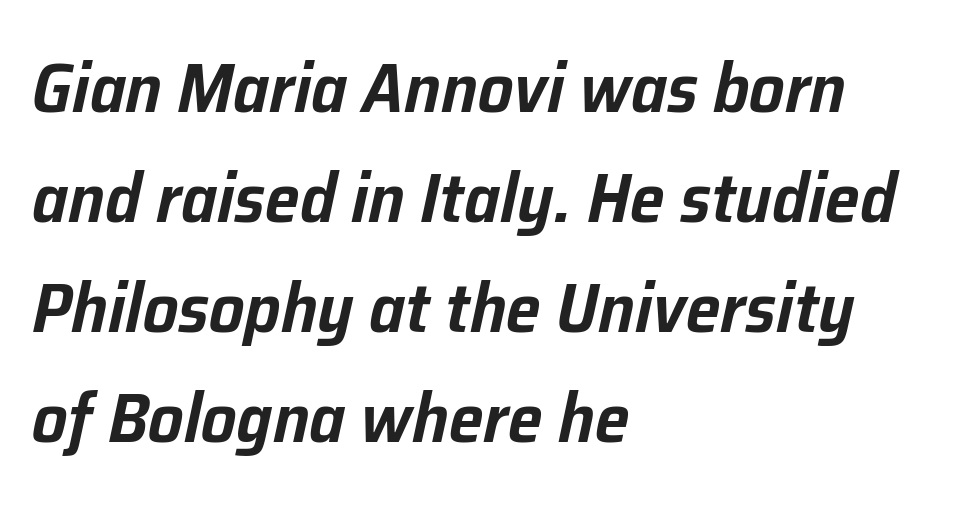
The image shows 70 px text type, italic (leaning right); set left-aligned, normal line spacing (1.57x), normal letter spacing, not underlined; low stroke contrast and a medium x-height.
